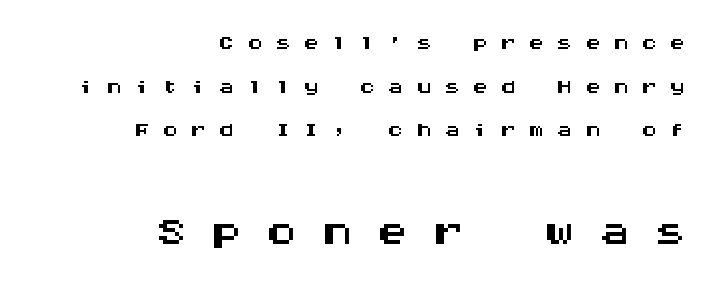
{"serif": "no", "italic": "no", "width": "wide", "stroke_contrast": "medium", "x_height": "large", "monospaced": "yes", "underline": "no", "align": "right", "line_spacing": "normal", "line_spacing_ratio": 1.36, "letter_spacing": "wide", "letter_spacing_em": 0.38, "larger_block": "second", "size_ratio": 1.97, "glyph_px": 63}
